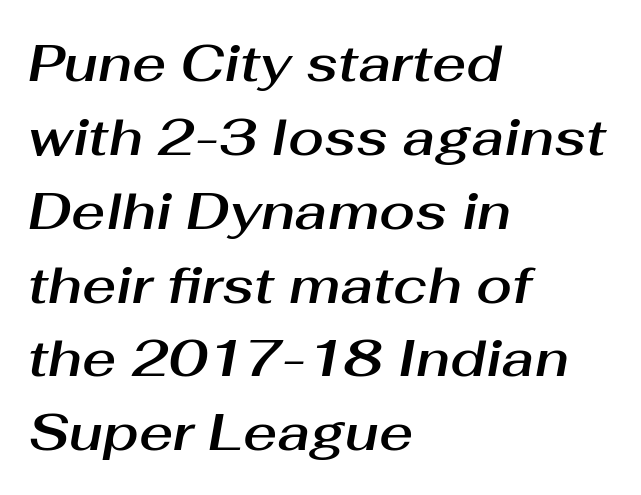
{"italic": "yes", "lean": "right", "slant_degrees": 10, "width": "normal", "stroke_contrast": "medium", "x_height": "medium", "monospaced": "no", "underline": "no", "align": "left", "line_spacing": "normal", "line_spacing_ratio": 1.42, "letter_spacing": "normal", "letter_spacing_em": 0.0, "glyph_px": 52}
